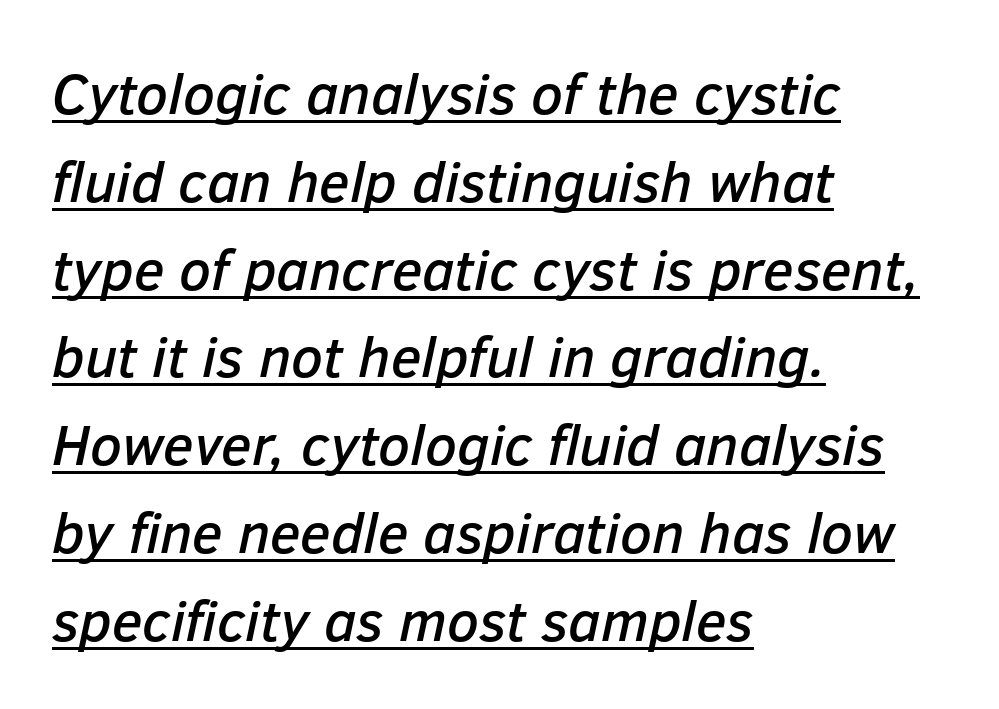
Q: Is the text italic (slanted)? A: Yes, it leans right by about 12 degrees.
Q: Is the text underlined? A: Yes.
Q: How is the paragraph aligned? A: Left-aligned.
Q: Is the spacing between letters normal or unusually wide? A: Normal.
Q: Is the spacing between lines tight, normal or loose? A: Normal.
Q: Width (condensed, normal, or wide)? A: Normal.
Q: Stroke contrast? A: Low.
Q: x-height? A: Medium.
Q: Monospaced? A: No.
